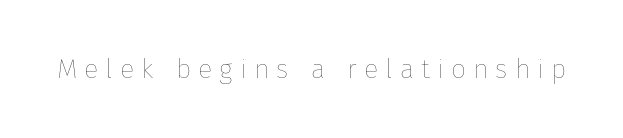
The weight would be labelled regular, book, light, or lighter still. No italicization has been applied; the sample stays upright. A bare baseline throughout the passage. Substantial extra tracking has been applied to these lines.
